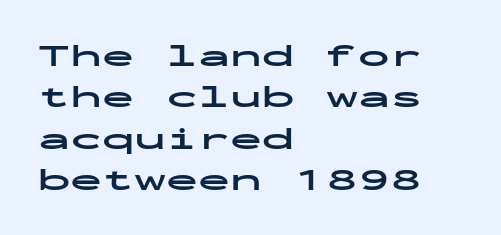
In terms of posture, this sample is upright. This sample uses a sans-serif face. The block of text has a typical density, with ordinary space between rows. The rag falls on the right side of this text block. The string is rendered with underlining switched off. Honestly, the letter spacing is just normal — you wouldn't notice it.
